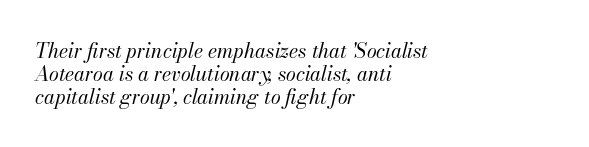
The image shows 20 px text type, italic (leaning right); set left-aligned, tight line spacing (1.14x), normal letter spacing, not underlined.
